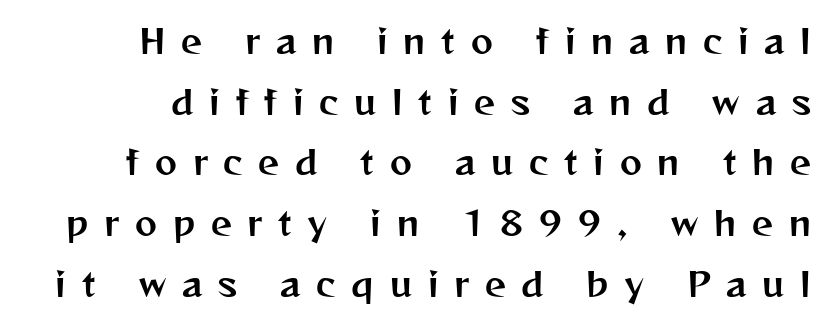
The image shows 33 px sans-serif type, upright; set line spacing 1.84x, unusually wide letter spacing (+0.48 em), not underlined; medium stroke contrast and a medium x-height.
